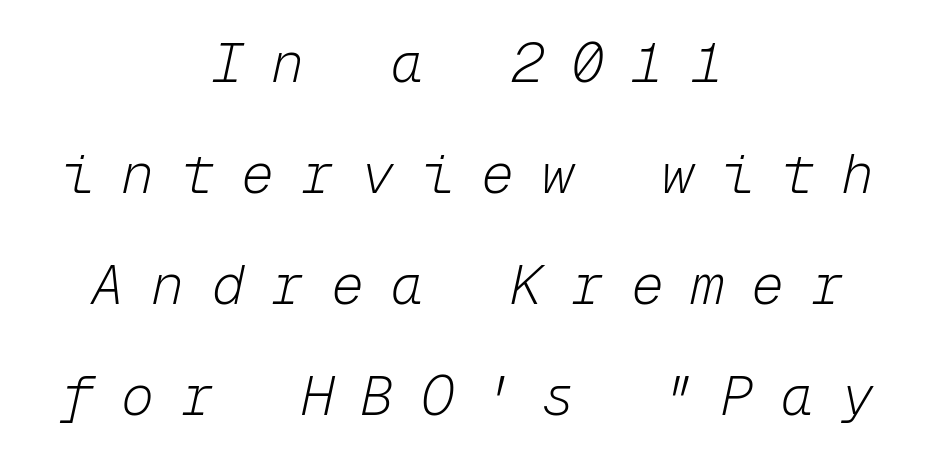
Q: Is the text bold? A: No.
Q: Is the text italic (slanted)? A: Yes, it leans right by about 12 degrees.
Q: Is the text underlined? A: No.
Q: How is the paragraph aligned? A: Centered.
Q: Is the spacing between letters normal or unusually wide? A: Unusually wide.
Q: Is the spacing between lines tight, normal or loose? A: Loose.
Q: Width (condensed, normal, or wide)? A: Normal.
Q: Stroke contrast? A: Low.
Q: x-height? A: Medium.
Q: Monospaced? A: Yes.
